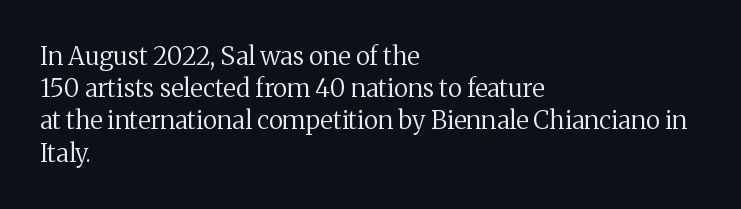
These lines keep a tight, regular rhythm from letter to letter. This sample is left-justified, so line endings fall wherever the words run out. The space between consecutive lines is moderate. Do the letters lean? They stand straight. The passage shown is not underscored anywhere. Stems and bowls with no extra thickness — not bold.
